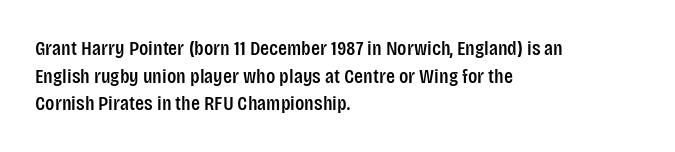
Q: Is the text italic (slanted)? A: No, it is upright.
Q: Is the text underlined? A: No.
Q: How is the paragraph aligned? A: Left-aligned.
Q: Is the spacing between letters normal or unusually wide? A: Normal.
Q: Is the spacing between lines tight, normal or loose? A: Normal.
